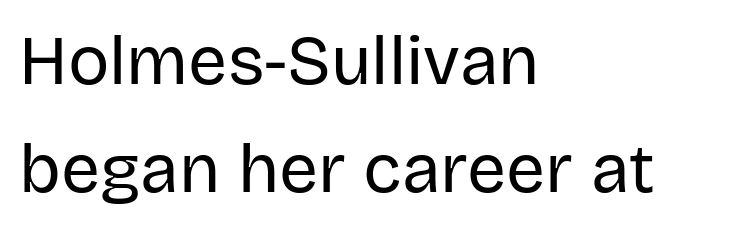
The image shows 69 px regular-weight sans-serif type, upright; set left-aligned, normal line spacing (1.56x), normal letter spacing, not underlined; low stroke contrast and a large x-height.
